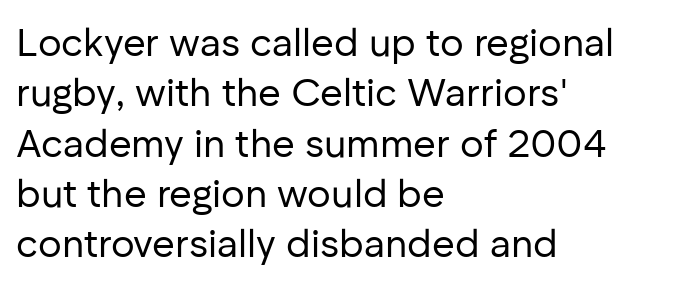
Q: Is the text bold? A: No.
Q: Is the text italic (slanted)? A: No, it is upright.
Q: Is the typeface a serif or a sans-serif typeface? A: Sans-serif.
Q: Is the text underlined? A: No.
Q: How is the paragraph aligned? A: Left-aligned.
Q: Is the spacing between letters normal or unusually wide? A: Normal.
Q: Is the spacing between lines tight, normal or loose? A: Normal.
Q: Width (condensed, normal, or wide)? A: Normal.
Q: Stroke contrast? A: Low.
Q: x-height? A: Medium.
Q: Monospaced? A: No.
